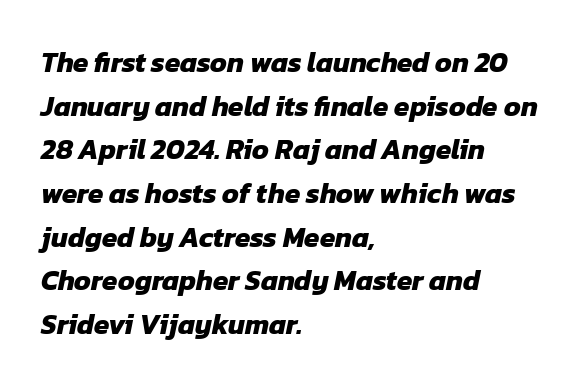
The image shows 28 px heavy sans-serif type; set left-aligned, normal line spacing (1.56x), normal letter spacing, not underlined; low stroke contrast and a medium x-height.
